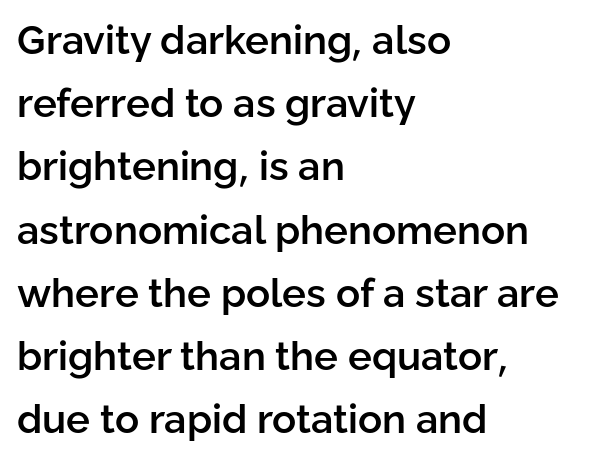
{"serif": "no", "italic": "no", "bold": "semi", "weight": "semibold", "width": "normal", "stroke_contrast": "low", "x_height": "medium", "monospaced": "no", "underline": "no", "align": "left", "line_spacing": "normal", "line_spacing_ratio": 1.58, "letter_spacing": "normal", "letter_spacing_em": 0.0, "glyph_px": 40}
